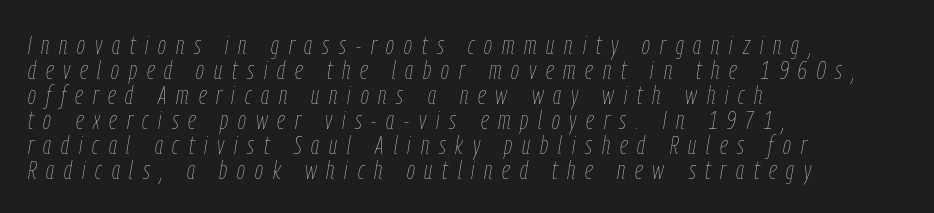
Compared with a typical body face, this is equally light or lighter still. The whole block is typeset with a tilt. Cramped leading. The setting favours the left margin, as ordinary paragraphs usually do. Glance below the letters and you will spot only blank space.
